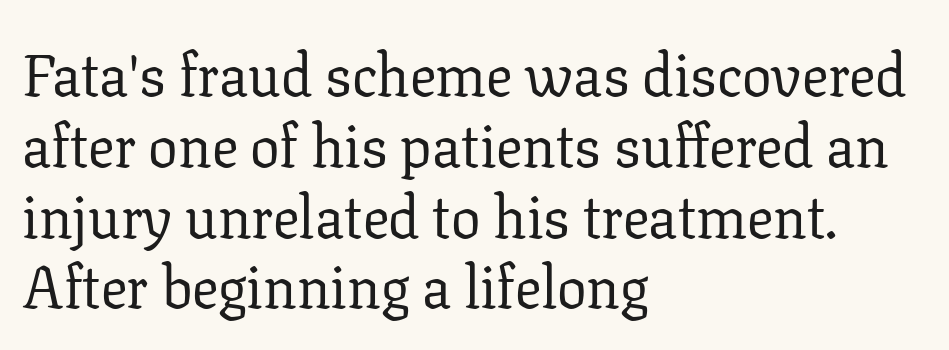
The image shows 59 px regular-weight serif type, upright; set left-aligned, line spacing 1.2x, normal letter spacing, not underlined; low stroke contrast and a medium x-height.
